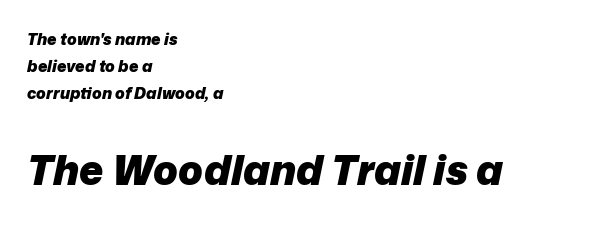
Q: Is the text bold? A: Yes.
Q: Is the text italic (slanted)? A: Yes, it leans right by about 12 degrees.
Q: Is the text underlined? A: No.
Q: How is the paragraph aligned? A: Left-aligned.
Q: Is the spacing between letters normal or unusually wide? A: Normal.
Q: Is the spacing between lines tight, normal or loose? A: Normal.
Q: Which block of text is set in a larger size, the first (top) or the second (bottom)? A: The second (bottom) one.
Q: Width (condensed, normal, or wide)? A: Normal.
Q: Stroke contrast? A: Low.
Q: x-height? A: Medium.
Q: Monospaced? A: No.
